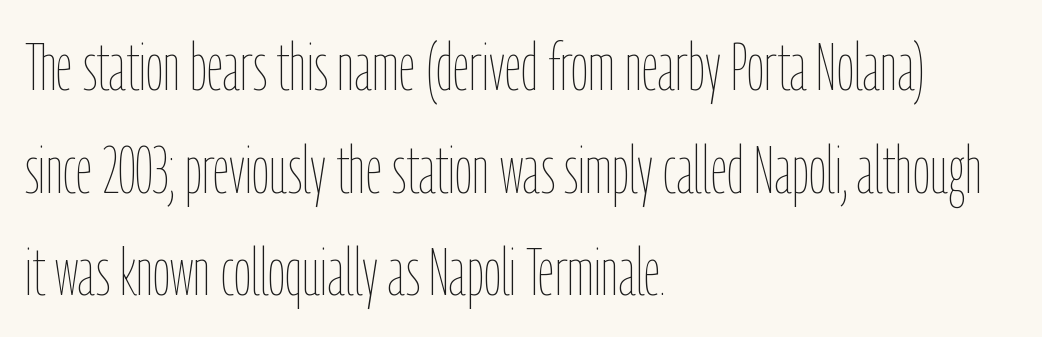
Q: Is the text bold? A: No.
Q: Is the text italic (slanted)? A: No, it is upright.
Q: Is the text underlined? A: No.
Q: How is the paragraph aligned? A: Left-aligned.
Q: Is the spacing between letters normal or unusually wide? A: Normal.
Q: Is the spacing between lines tight, normal or loose? A: Normal.
Q: Width (condensed, normal, or wide)? A: Condensed.
Q: Stroke contrast? A: Low.
Q: x-height? A: Medium.
Q: Monospaced? A: No.
